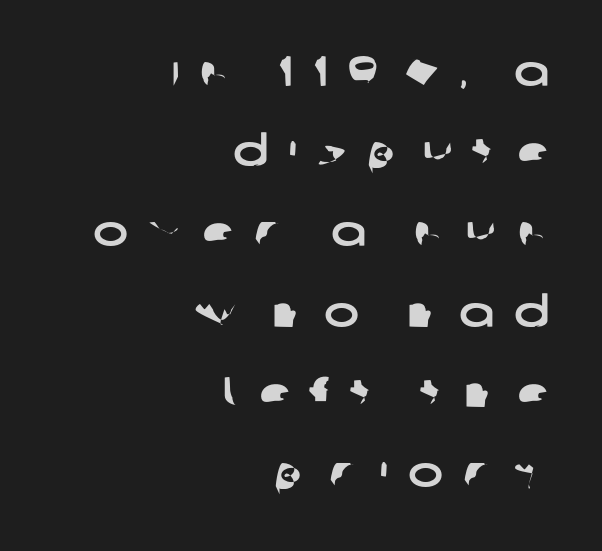
The face used here is proportionally spaced, like ordinary book or web type. The compositor pushed each line to the right boundary. Underline: absent. Grotesque or geometric, the face here clearly has no serifs.
